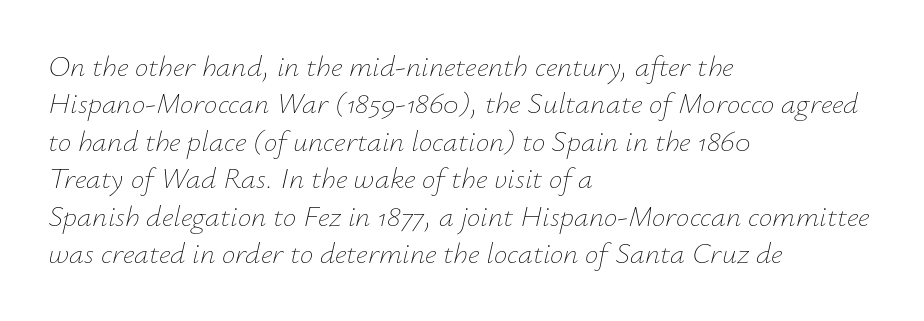
All the whitespace from short lines collects on the right. Stroke mass is kept to a normal reading level or below. In terms of leading, this rendering sits right in the middle. You could not count columns in this text — the font is proportionally spaced. The letters are slanted; this is an italic face. Descenders are the only things crossing below the line.
